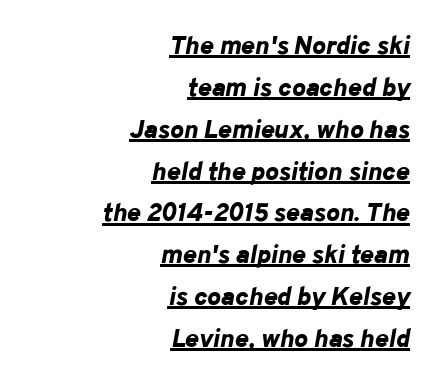
{"italic": "yes", "lean": "right", "slant_degrees": 10, "bold": "yes", "underline": "yes", "align": "right", "line_spacing": "normal", "line_spacing_ratio": 1.61, "letter_spacing": "normal", "letter_spacing_em": 0.0, "glyph_px": 26}
